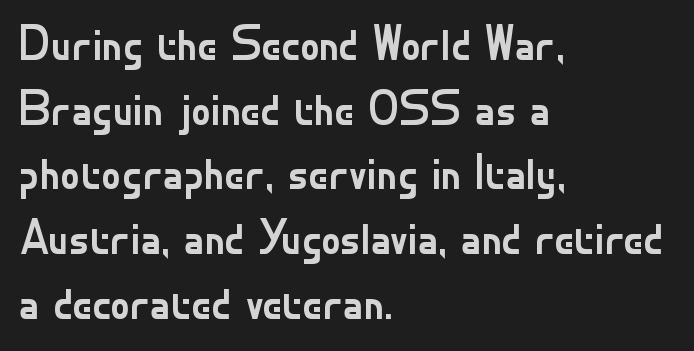
{"serif": "no", "italic": "no", "bold": "no", "weight": "regular", "width": "normal", "stroke_contrast": "low", "x_height": "small", "monospaced": "no", "underline": "no", "align": "left", "line_spacing": "normal", "line_spacing_ratio": 1.32, "letter_spacing": "normal", "letter_spacing_em": 0.0, "glyph_px": 49}
